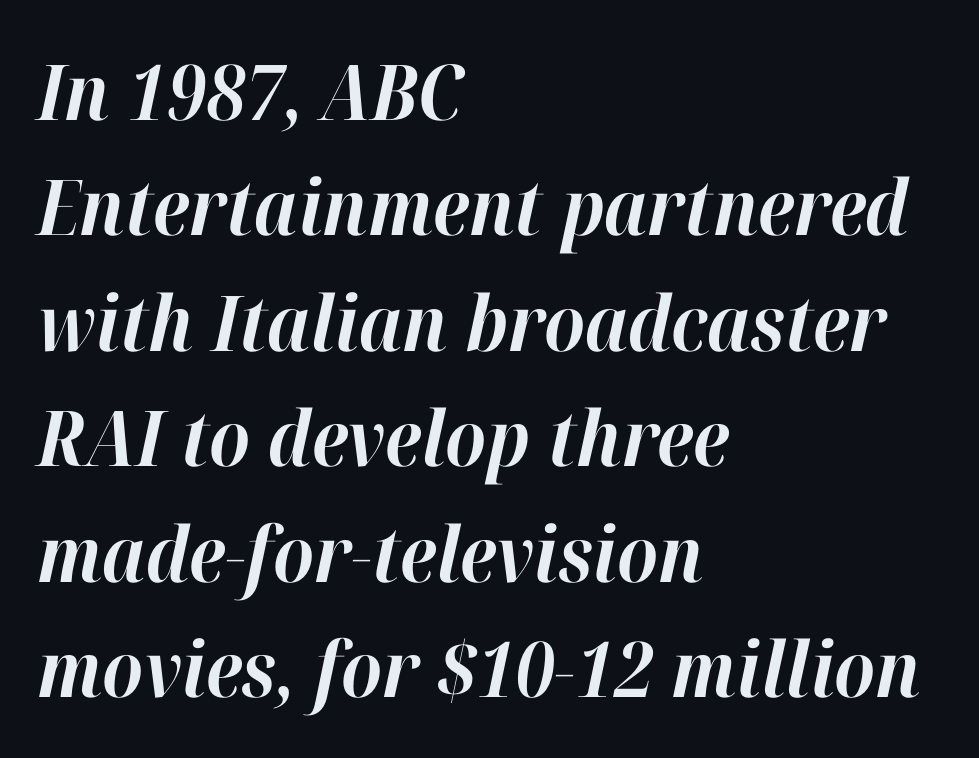
The image shows 77 px bold type, italic (leaning right); set left-aligned, normal line spacing (1.5x), normal letter spacing, not underlined; high stroke contrast and a medium x-height.
